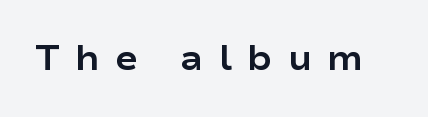
{"serif": "no", "italic": "no", "bold": "yes", "weight": "bold", "width": "wide", "stroke_contrast": "low", "x_height": "medium", "monospaced": "no", "underline": "no", "letter_spacing": "wide", "letter_spacing_em": 0.45, "glyph_px": 34}
